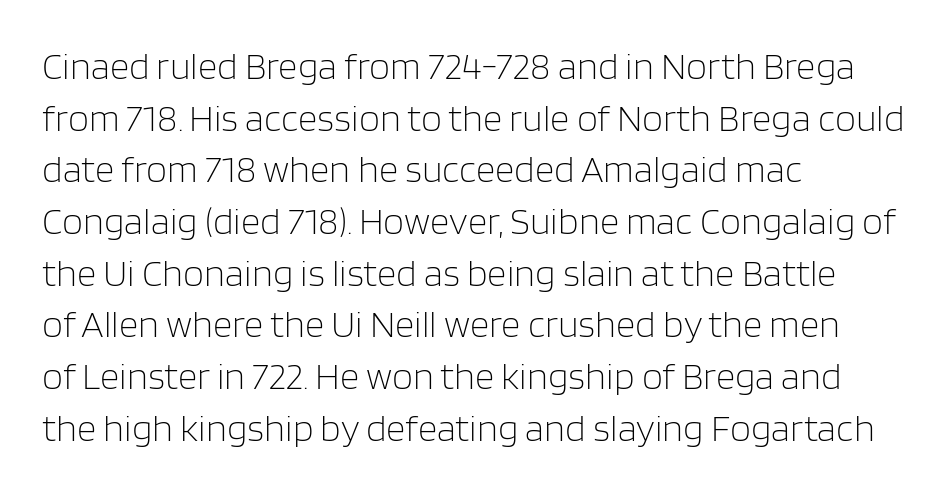
The image shows 38 px light sans-serif type, upright; set left-aligned, normal line spacing (1.36x), normal letter spacing, not underlined; low stroke contrast and a large x-height.
